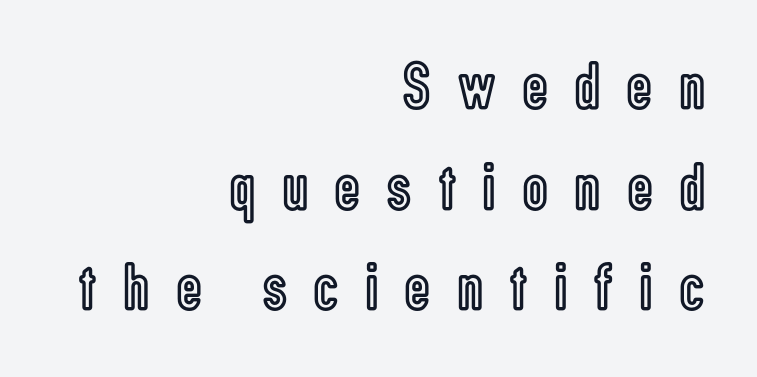
The image shows 68 px condensed type, upright; set right-aligned, normal line spacing (1.48x), unusually wide letter spacing (+0.41 em), not underlined; a medium x-height.
